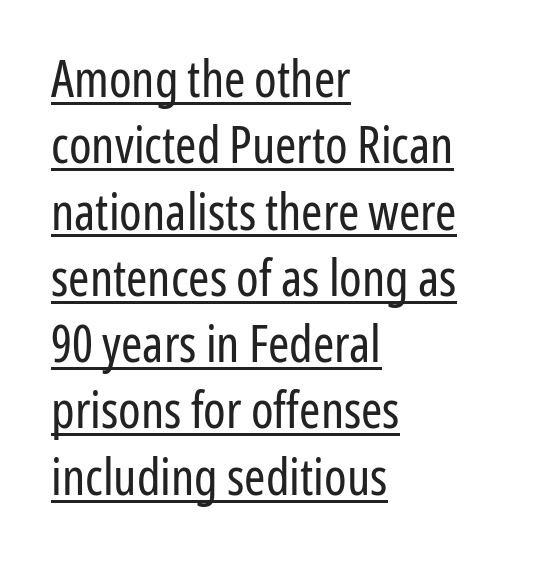
{"serif": "no", "italic": "no", "bold": "no", "weight": "regular", "width": "condensed", "stroke_contrast": "low", "x_height": "medium", "monospaced": "no", "underline": "yes", "align": "left", "line_spacing": "normal", "line_spacing_ratio": 1.3, "letter_spacing": "normal", "letter_spacing_em": 0.0, "glyph_px": 51}
